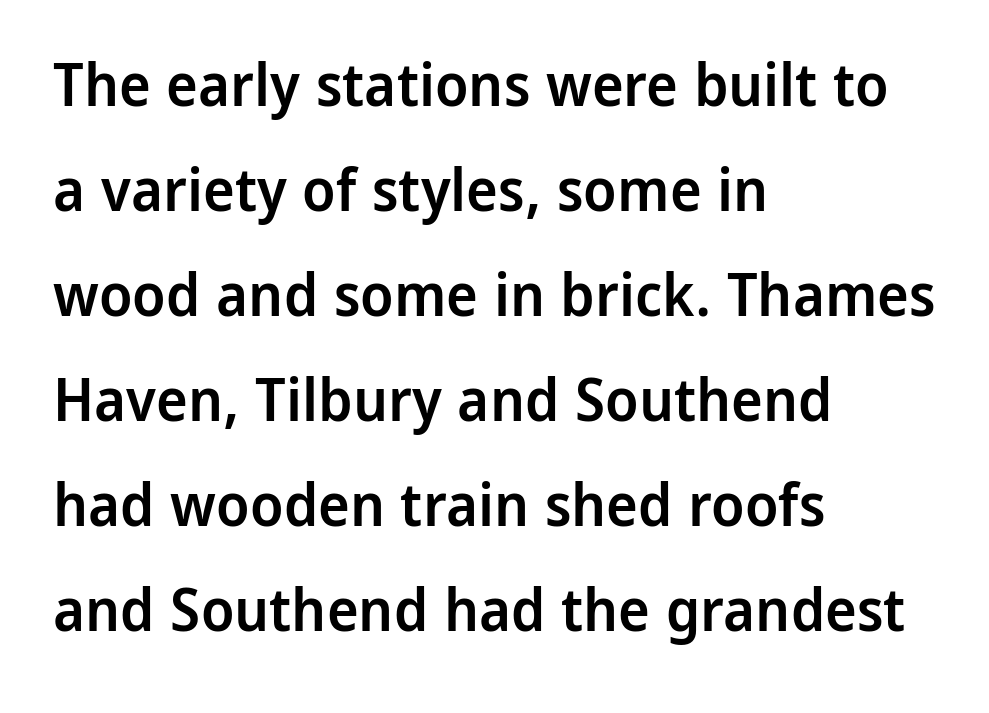
{"serif": "no", "italic": "no", "bold": "semi", "weight": "semibold", "width": "normal", "stroke_contrast": "low", "x_height": "medium", "monospaced": "no", "underline": "no", "align": "left", "line_spacing_ratio": 1.75, "letter_spacing": "normal", "letter_spacing_em": 0.0, "glyph_px": 60}
